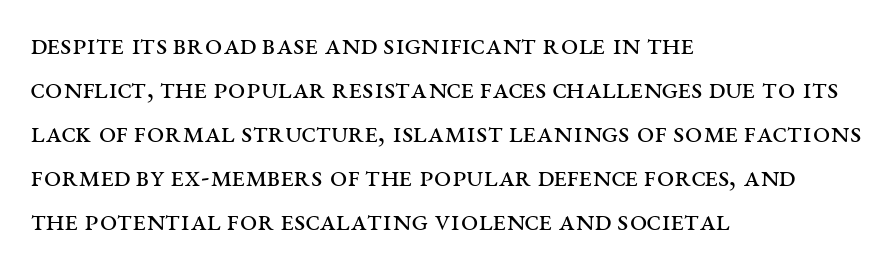
Q: Is the text bold? A: No.
Q: Is the text italic (slanted)? A: No, it is upright.
Q: Is the typeface a serif or a sans-serif typeface? A: Serif.
Q: Is the text underlined? A: No.
Q: How is the paragraph aligned? A: Left-aligned.
Q: Is the spacing between letters normal or unusually wide? A: Normal.
Q: Is the spacing between lines tight, normal or loose? A: Normal.
Q: Width (condensed, normal, or wide)? A: Wide.
Q: Stroke contrast? A: Medium.
Q: x-height? A: Large.
Q: Monospaced? A: No.
